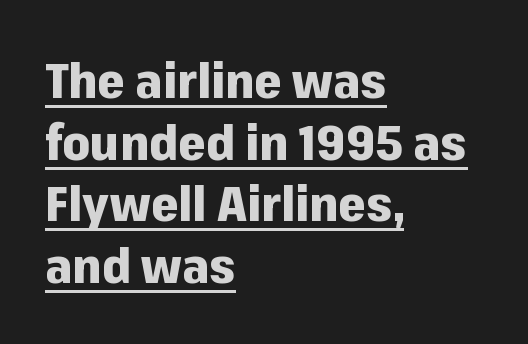
How would I describe the line gaps? Plain and ordinary. Is this a sans? Yes — the strokes have no serifs. Is the type bold? Yes — the strokes are clearly thick and heavy. Proportional: the letters do not fall into vertical columns.
